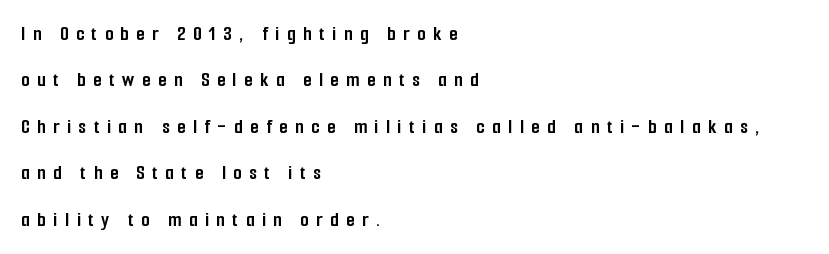
{"italic": "no", "bold": "yes", "underline": "no", "align": "left", "line_spacing": "loose", "line_spacing_ratio": 2.21, "letter_spacing": "wide", "letter_spacing_em": 0.37, "glyph_px": 21}
